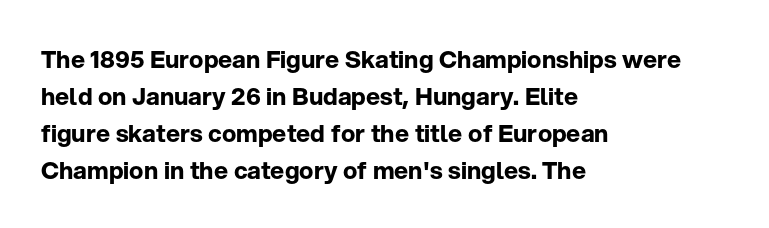
{"italic": "no", "bold": "yes", "underline": "no", "align": "left", "line_spacing": "normal", "line_spacing_ratio": 1.54, "letter_spacing": "normal", "letter_spacing_em": 0.0, "glyph_px": 24}
